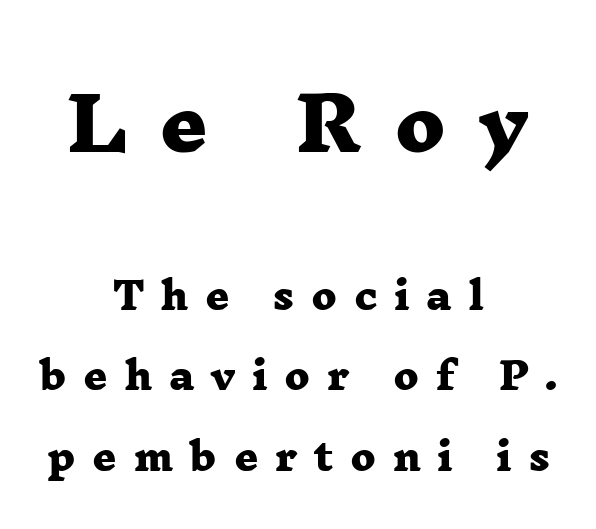
{"serif": "yes", "bold": "yes", "weight": "heavy", "width": "wide", "stroke_contrast": "low", "x_height": "medium", "monospaced": "no", "underline": "no", "align": "center", "line_spacing": "loose", "line_spacing_ratio": 2.18, "letter_spacing": "wide", "letter_spacing_em": 0.45, "larger_block": "first", "size_ratio": 2.0, "glyph_px": 74}
